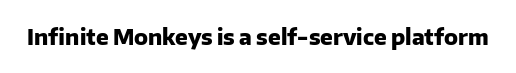
The image shows 21 px bold type, upright; set normal letter spacing, not underlined.
